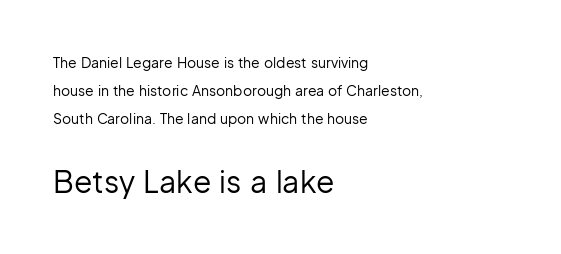
The image shows 30 px regular-weight sans-serif type, upright; set left-aligned, loose line spacing (2.01x), normal letter spacing, not underlined; the second (bottom) block is 2.14x larger; low stroke contrast and a medium x-height.
